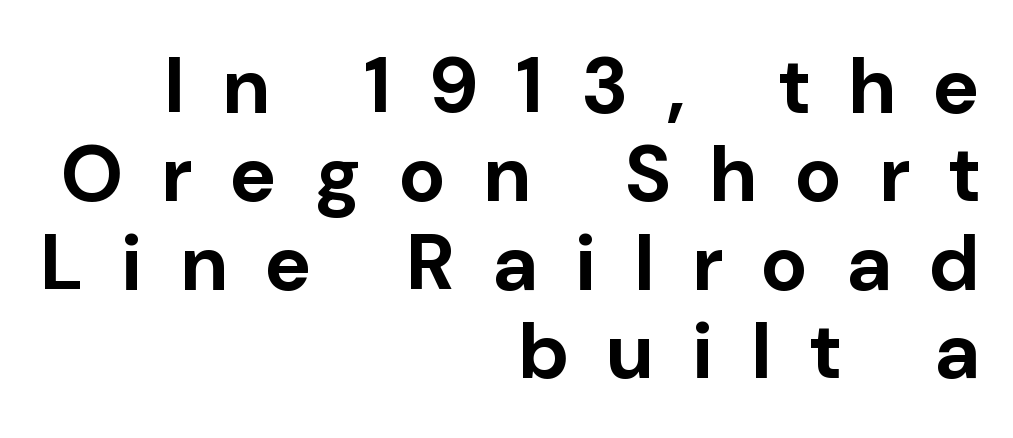
The image shows 79 px bold sans-serif type, upright; set right-aligned, tight line spacing (1.12x), unusually wide letter spacing (+0.5 em), not underlined; low stroke contrast and a medium x-height.
